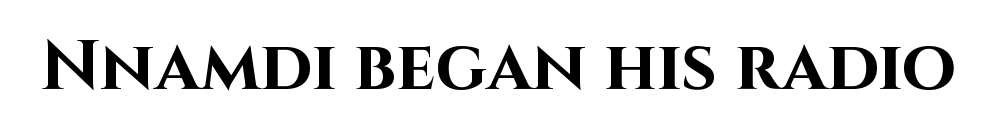
The image shows 70 px bold sans-serif type, upright; set normal letter spacing, not underlined; high stroke contrast and a large x-height.
